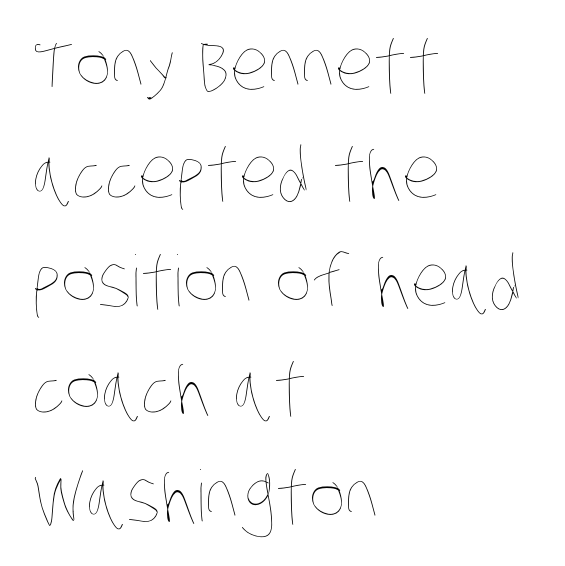
{"bold": "no", "weight": "thin", "width": "condensed", "stroke_contrast": "low", "x_height": "large", "monospaced": "no", "underline": "no", "align": "left", "line_spacing": "normal", "line_spacing_ratio": 1.54, "letter_spacing": "normal", "letter_spacing_em": 0.0, "glyph_px": 70}
